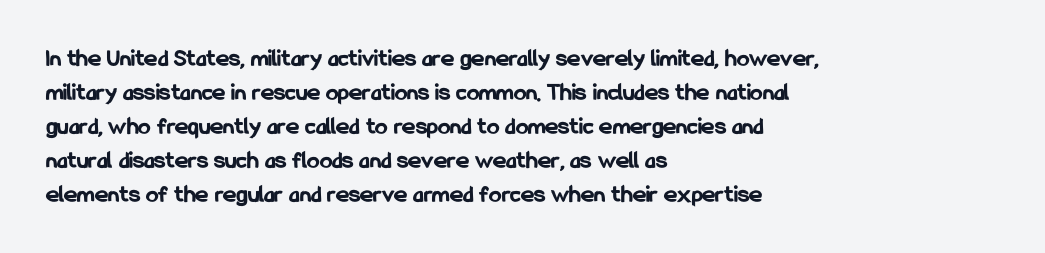
The image shows 25 px bold type, upright; set left-aligned, normal line spacing (1.36x), normal letter spacing, not underlined.
